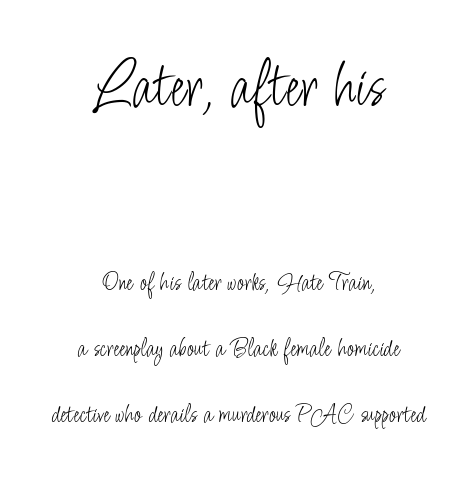
Does extra space separate the letters? No, they use regular spacing. Regarding leading, the lines here are spaced well apart. Anything drawn beneath the words? Only blank space. Each line is balanced around a shared central axis. A sans-serif font was chosen for this passage. Think of a printed novel: that variable character pitch is what you see here.
